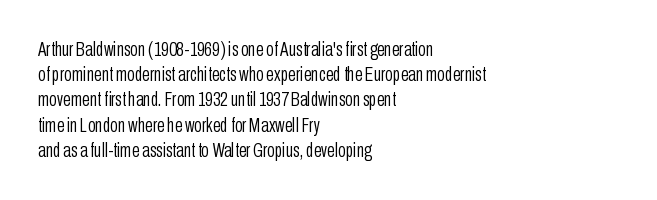
Q: Is the text bold? A: No.
Q: Is the text italic (slanted)? A: No, it is upright.
Q: Is the text underlined? A: No.
Q: How is the paragraph aligned? A: Left-aligned.
Q: Is the spacing between letters normal or unusually wide? A: Normal.
Q: Is the spacing between lines tight, normal or loose? A: Normal.
